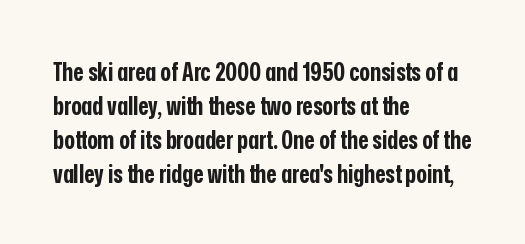
Just letters on the line, the space beneath them empty. No italicization has been applied; the sample stays upright. The rows are spaced the way most documents space them. The glyphs have the mass of a bold cut. Look at the tracking — it's just the regular setting, nothing added. Each line starts at the same left margin while the right side varies.
